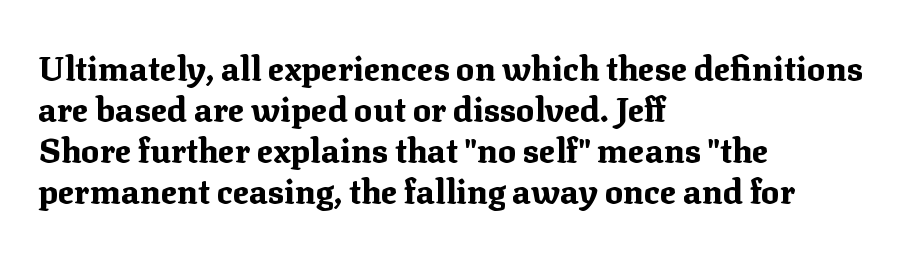
Q: Is the text bold? A: Yes.
Q: Is the text italic (slanted)? A: No, it is upright.
Q: Is the typeface a serif or a sans-serif typeface? A: Serif.
Q: Is the text underlined? A: No.
Q: How is the paragraph aligned? A: Left-aligned.
Q: Is the spacing between letters normal or unusually wide? A: Normal.
Q: Width (condensed, normal, or wide)? A: Normal.
Q: Stroke contrast? A: Medium.
Q: x-height? A: Medium.
Q: Monospaced? A: No.
